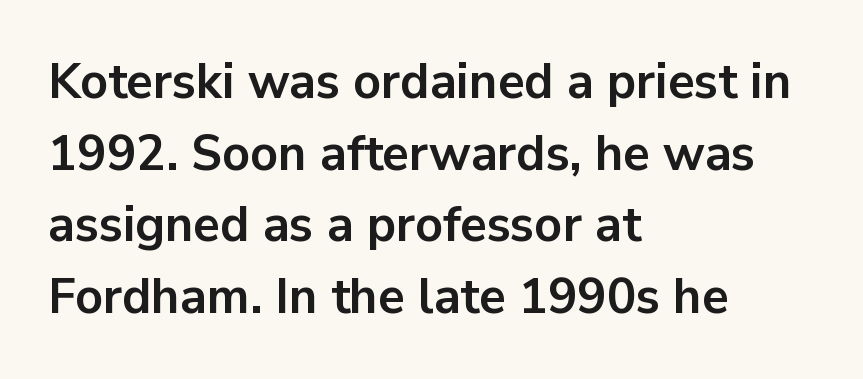
{"serif": "no", "italic": "no", "bold": "yes", "weight": "bold", "width": "normal", "stroke_contrast": "low", "x_height": "medium", "monospaced": "no", "underline": "no", "align": "left", "line_spacing": "normal", "line_spacing_ratio": 1.46, "letter_spacing": "normal", "letter_spacing_em": 0.0, "glyph_px": 49}
